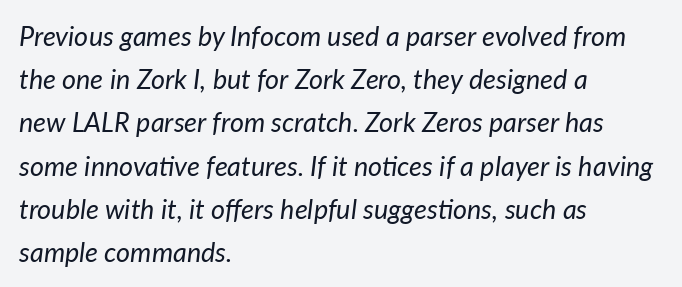
{"italic": "yes", "lean": "right", "slant_degrees": 7, "bold": "no", "underline": "no", "align": "left", "line_spacing": "normal", "line_spacing_ratio": 1.6, "letter_spacing": "normal", "letter_spacing_em": 0.0, "glyph_px": 27}
